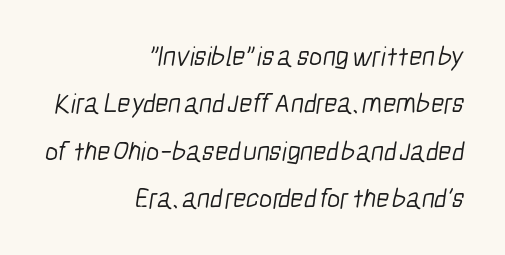
{"serif": "no", "bold": "no", "weight": "light", "width": "condensed", "stroke_contrast": "low", "x_height": "medium", "monospaced": "no", "underline": "no", "align": "right", "line_spacing": "normal", "line_spacing_ratio": 1.69, "letter_spacing": "normal", "letter_spacing_em": 0.0, "glyph_px": 28}
